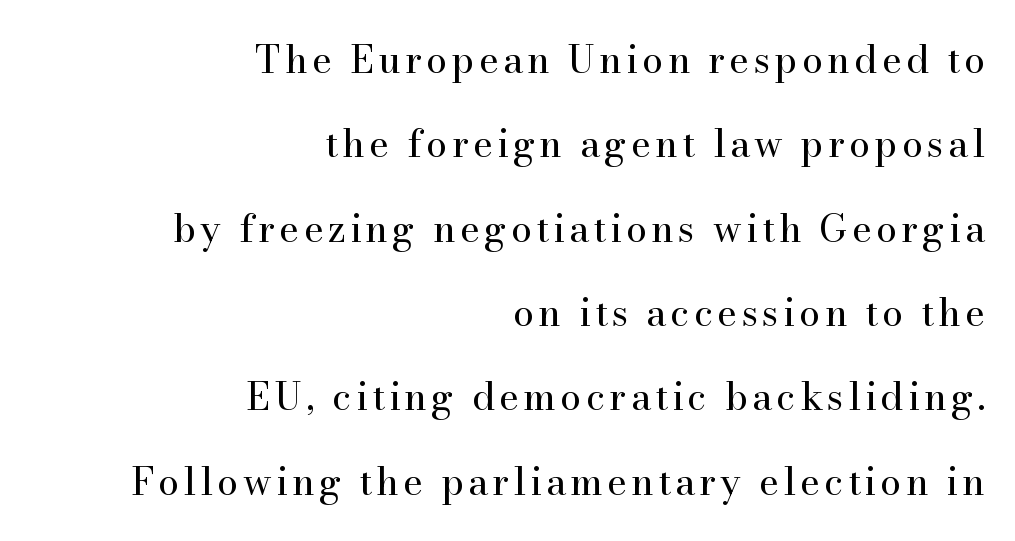
Q: Is the text bold? A: No.
Q: Is the text italic (slanted)? A: No, it is upright.
Q: Is the typeface a serif or a sans-serif typeface? A: Serif.
Q: Is the text underlined? A: No.
Q: How is the paragraph aligned? A: Right-aligned.
Q: Is the spacing between lines tight, normal or loose? A: Loose.
Q: Width (condensed, normal, or wide)? A: Normal.
Q: Stroke contrast? A: High.
Q: x-height? A: Small.
Q: Monospaced? A: No.
